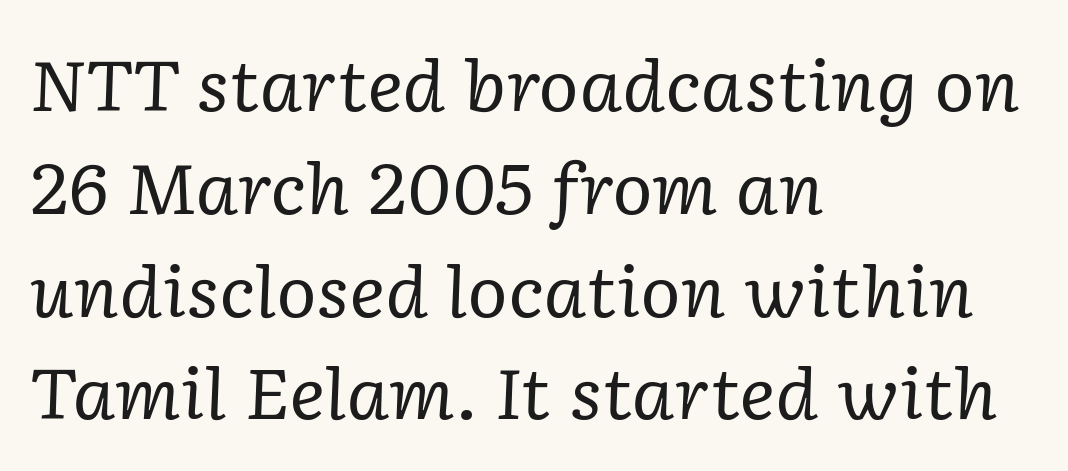
The image shows 69 px regular-weight serif type, italic (leaning right); set left-aligned, normal line spacing (1.49x), normal letter spacing, not underlined; low stroke contrast and a medium x-height.
